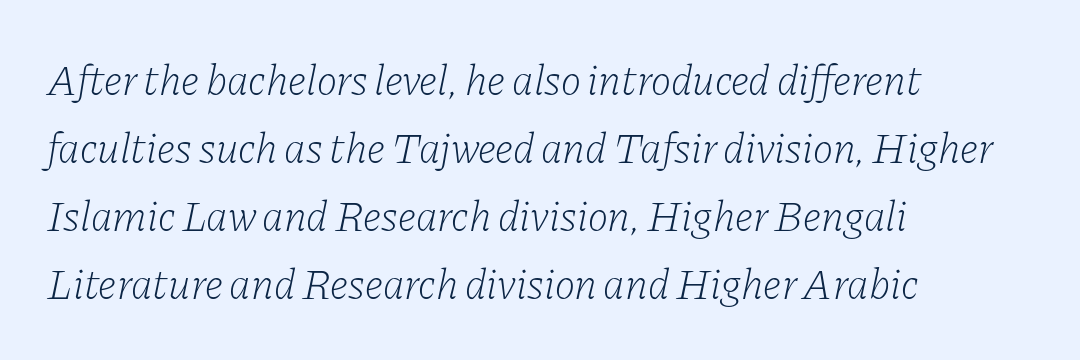
Q: Is the text bold? A: No.
Q: Is the text italic (slanted)? A: Yes, it leans right by about 11 degrees.
Q: Is the typeface a serif or a sans-serif typeface? A: Serif.
Q: Is the text underlined? A: No.
Q: How is the paragraph aligned? A: Left-aligned.
Q: Is the spacing between letters normal or unusually wide? A: Normal.
Q: Is the spacing between lines tight, normal or loose? A: Normal.
Q: Width (condensed, normal, or wide)? A: Normal.
Q: Stroke contrast? A: Low.
Q: x-height? A: Medium.
Q: Monospaced? A: No.
